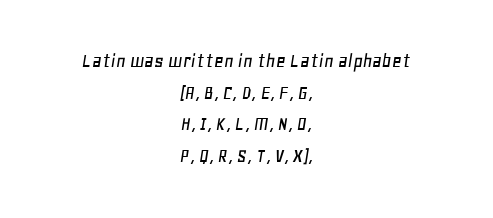
Q: Is the text italic (slanted)? A: Yes, it leans right by about 11 degrees.
Q: Is the text underlined? A: No.
Q: How is the paragraph aligned? A: Centered.
Q: Is the spacing between letters normal or unusually wide? A: Normal.
Q: Is the spacing between lines tight, normal or loose? A: Normal.
